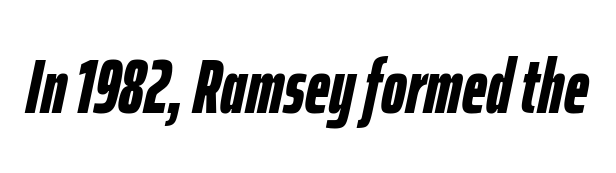
The string is rendered with underlining switched off. Spacing verdict: proportional, widths tailored to each character. Weight check: bold — yes, fully. The passage shown has conventional tracking throughout. Observe the lean: these are italic letterforms.
